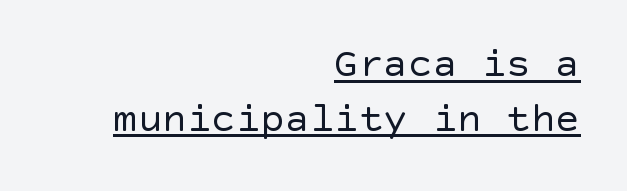
{"serif": "no", "italic": "no", "bold": "no", "weight": "regular", "width": "normal", "x_height": "large", "underline": "yes", "align": "right", "line_spacing": "normal", "line_spacing_ratio": 1.33, "letter_spacing": "normal", "letter_spacing_em": 0.0, "glyph_px": 41}
